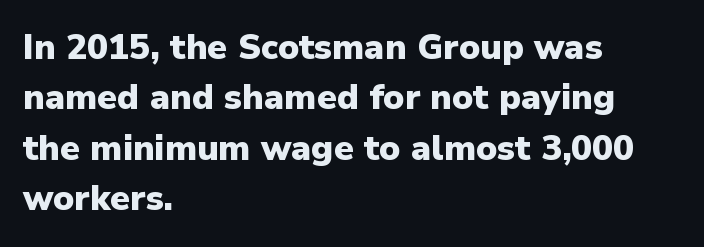
The image shows 35 px heavy sans-serif type, upright; set left-aligned, normal line spacing (1.44x), normal letter spacing, not underlined; low stroke contrast and a medium x-height.
